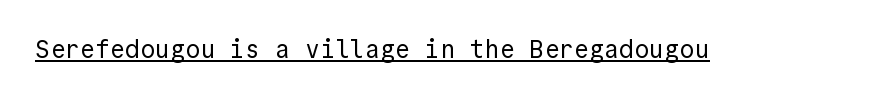
The image shows 25 px text type, upright; set normal letter spacing, underlined.
